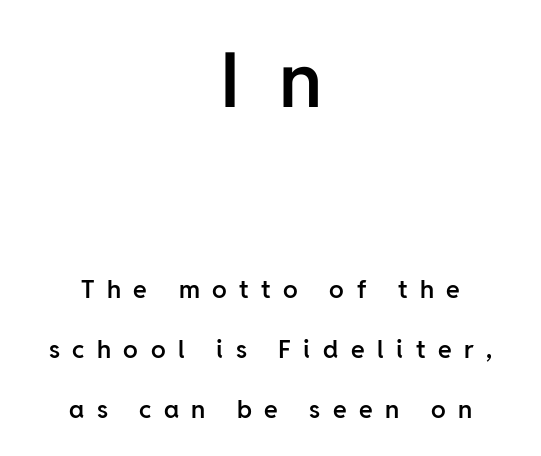
Q: Is the text bold? A: Semi-bold.
Q: Is the text italic (slanted)? A: No, it is upright.
Q: Is the typeface a serif or a sans-serif typeface? A: Sans-serif.
Q: Is the text underlined? A: No.
Q: How is the paragraph aligned? A: Centered.
Q: Is the spacing between letters normal or unusually wide? A: Unusually wide.
Q: Is the spacing between lines tight, normal or loose? A: Loose.
Q: Which block of text is set in a larger size, the first (top) or the second (bottom)? A: The first (top) one.
Q: Width (condensed, normal, or wide)? A: Normal.
Q: Stroke contrast? A: Low.
Q: x-height? A: Medium.
Q: Monospaced? A: No.
